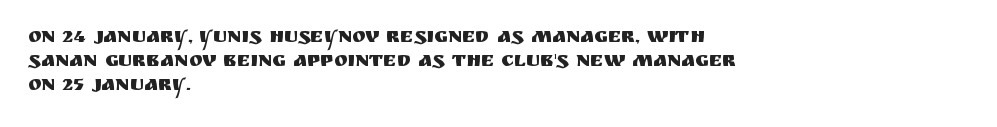
If you drew a line through each stem, it would be perfectly vertical. The line texture is even and compact thanks to regular tracking. Which margin do the lines hug? The left one — the right edge is uneven. Letters rest on an invisible, unmarked baseline.
